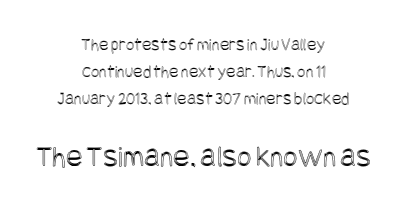
Check under the words: just untouched page. Reading down the column, the eye jumps a familiar distance to each next line. The lines in this sample share a center point and differ in where they start and stop. Quick note: not italic, upright.
